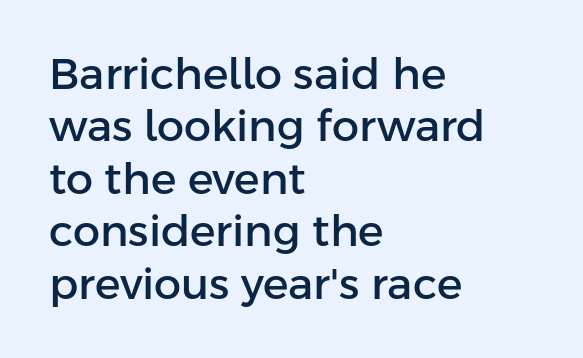
The letters advance in unequal steps, a hallmark of proportional type. Ascenders rise straight up at ninety degrees. Font category for this specimen: sans-serif. The lines in this sample share a left origin and differ only in where they stop. Underlining? Definitely not there. What stands out about the letter spacing? Nothing — it is the standard amount.
